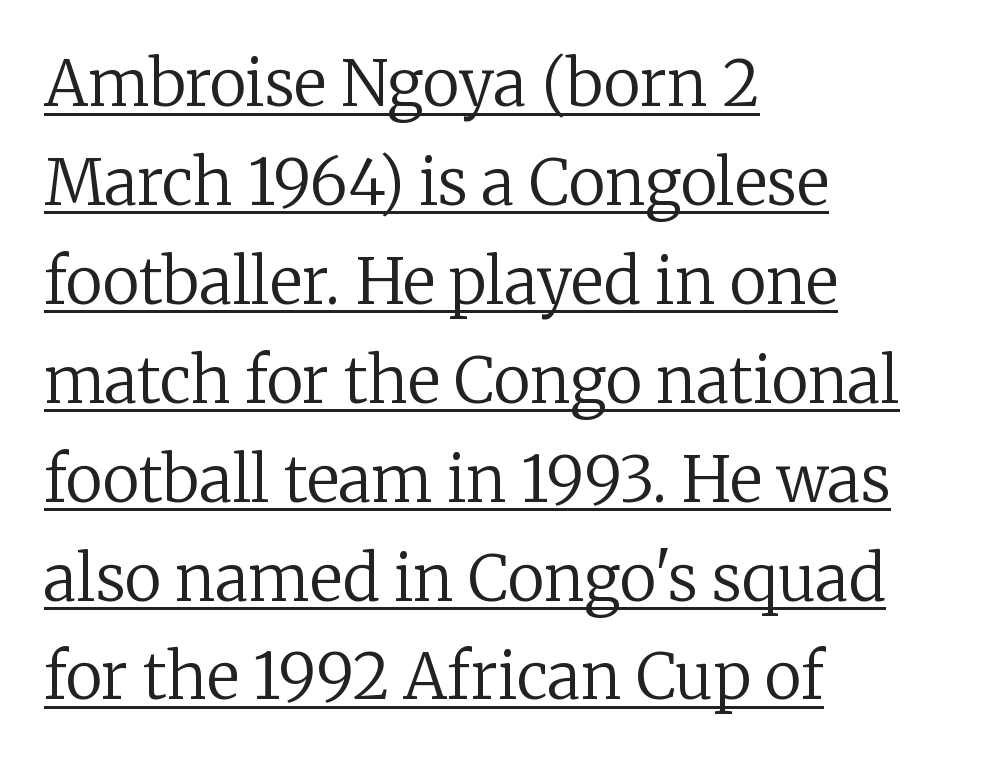
Q: Is the text bold? A: No.
Q: Is the text italic (slanted)? A: No, it is upright.
Q: Is the typeface a serif or a sans-serif typeface? A: Serif.
Q: Is the text underlined? A: Yes.
Q: How is the paragraph aligned? A: Left-aligned.
Q: Is the spacing between letters normal or unusually wide? A: Normal.
Q: Is the spacing between lines tight, normal or loose? A: Normal.
Q: Width (condensed, normal, or wide)? A: Normal.
Q: Stroke contrast? A: Low.
Q: x-height? A: Medium.
Q: Monospaced? A: No.
